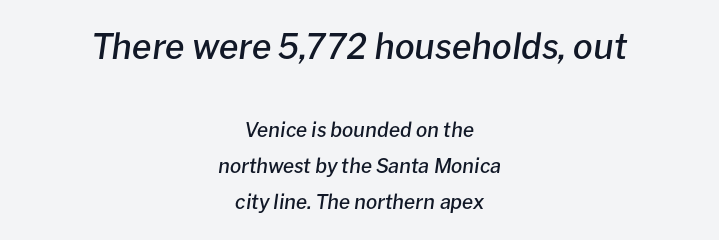
{"italic": "yes", "lean": "right", "slant_degrees": 8, "bold": "semi", "weight": "semibold", "width": "normal", "stroke_contrast": "low", "x_height": "medium", "monospaced": "no", "underline": "no", "align": "center", "line_spacing_ratio": 1.82, "letter_spacing": "normal", "letter_spacing_em": 0.0, "larger_block": "first", "size_ratio": 1.75, "glyph_px": 35}
